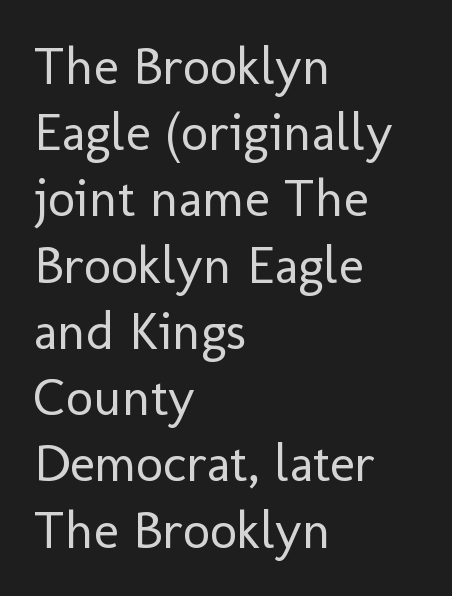
Q: Is the text bold? A: No.
Q: Is the text italic (slanted)? A: No, it is upright.
Q: Is the typeface a serif or a sans-serif typeface? A: Sans-serif.
Q: Is the text underlined? A: No.
Q: How is the paragraph aligned? A: Left-aligned.
Q: Is the spacing between letters normal or unusually wide? A: Normal.
Q: Is the spacing between lines tight, normal or loose? A: Normal.
Q: Width (condensed, normal, or wide)? A: Normal.
Q: Stroke contrast? A: Low.
Q: x-height? A: Medium.
Q: Monospaced? A: No.
